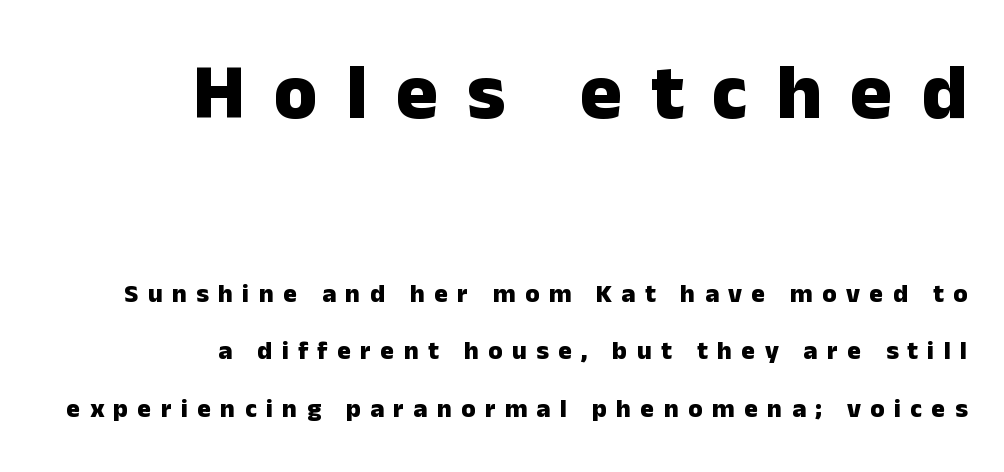
Q: Is the text bold? A: Yes.
Q: Is the text italic (slanted)? A: No, it is upright.
Q: Is the typeface a serif or a sans-serif typeface? A: Sans-serif.
Q: Is the text underlined? A: No.
Q: How is the paragraph aligned? A: Right-aligned.
Q: Is the spacing between letters normal or unusually wide? A: Unusually wide.
Q: Is the spacing between lines tight, normal or loose? A: Loose.
Q: Which block of text is set in a larger size, the first (top) or the second (bottom)? A: The first (top) one.
Q: Width (condensed, normal, or wide)? A: Normal.
Q: Stroke contrast? A: Low.
Q: x-height? A: Medium.
Q: Monospaced? A: No.
